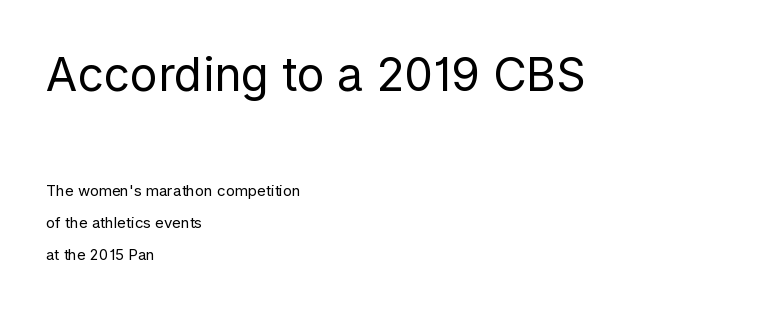
{"serif": "no", "italic": "no", "bold": "no", "weight": "regular", "width": "normal", "stroke_contrast": "low", "x_height": "medium", "monospaced": "no", "underline": "no", "align": "left", "line_spacing": "loose", "line_spacing_ratio": 2.13, "letter_spacing": "normal", "letter_spacing_em": 0.0, "larger_block": "first", "size_ratio": 3.07, "glyph_px": 46}
